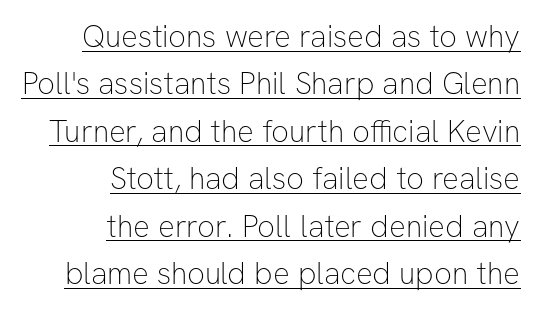
The image shows 31 px thin sans-serif type, upright; set right-aligned, normal line spacing (1.53x), normal letter spacing, underlined; low stroke contrast and a medium x-height.
